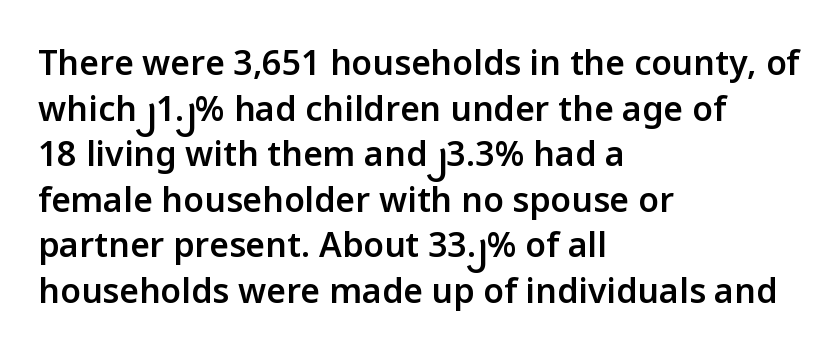
Posture: upright roman. Heft: intermediate — a semibold. Quick note: interline space is typical. This sample uses a sans-serif face. Do the characters align in a grid? No, the font is proportional. Which margin do the lines hug? The left one — the right edge is uneven.
